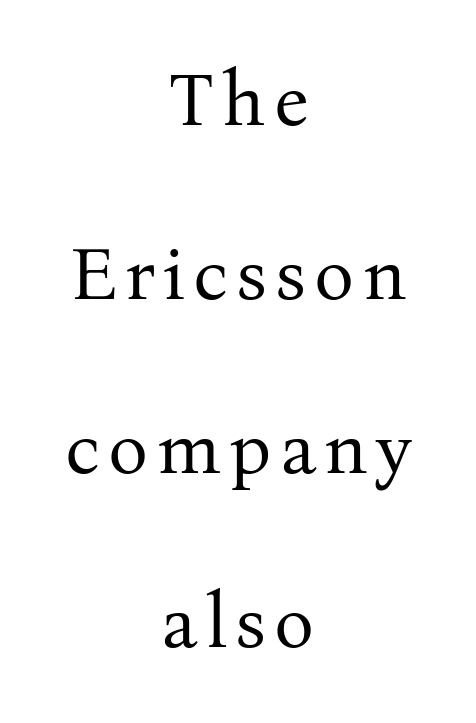
{"serif": "yes", "italic": "no", "bold": "no", "weight": "regular", "width": "normal", "stroke_contrast": "medium", "x_height": "medium", "monospaced": "no", "underline": "no", "align": "center", "line_spacing": "loose", "line_spacing_ratio": 2.32, "glyph_px": 75}
